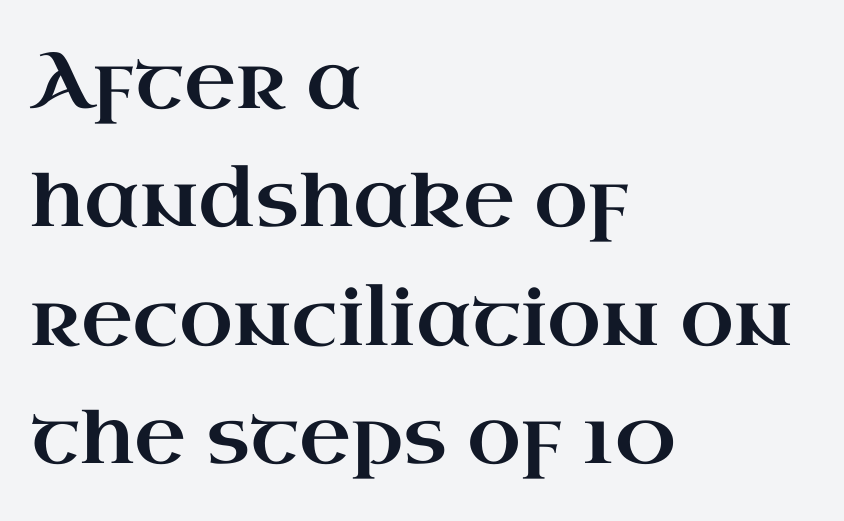
Q: Is the text italic (slanted)? A: No, it is upright.
Q: Is the typeface a serif or a sans-serif typeface? A: Serif.
Q: Is the text underlined? A: No.
Q: How is the paragraph aligned? A: Left-aligned.
Q: Is the spacing between letters normal or unusually wide? A: Normal.
Q: Is the spacing between lines tight, normal or loose? A: Normal.
Q: Width (condensed, normal, or wide)? A: Wide.
Q: Stroke contrast? A: High.
Q: x-height? A: Small.
Q: Monospaced? A: No.
